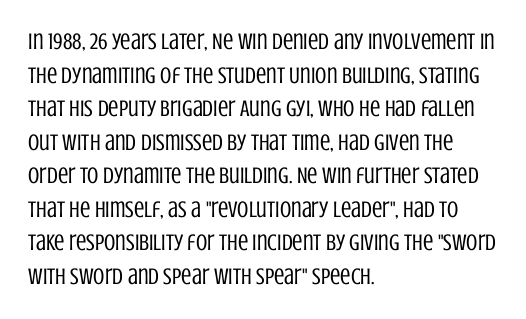
{"italic": "no", "bold": "no", "underline": "no", "align": "left", "line_spacing": "normal", "line_spacing_ratio": 1.46, "letter_spacing": "normal", "letter_spacing_em": 0.0, "glyph_px": 23}
